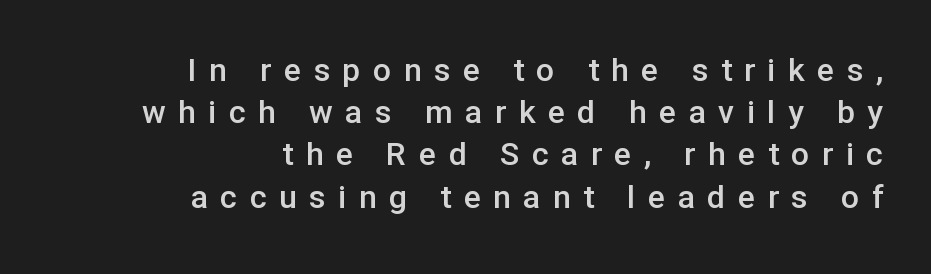
The space directly below the letters is spotless. This block has exactly the height ordinary leading produces. Nope, not italic — everything's standing straight. Does the weight exceed regular? Yes, but only to semibold.
